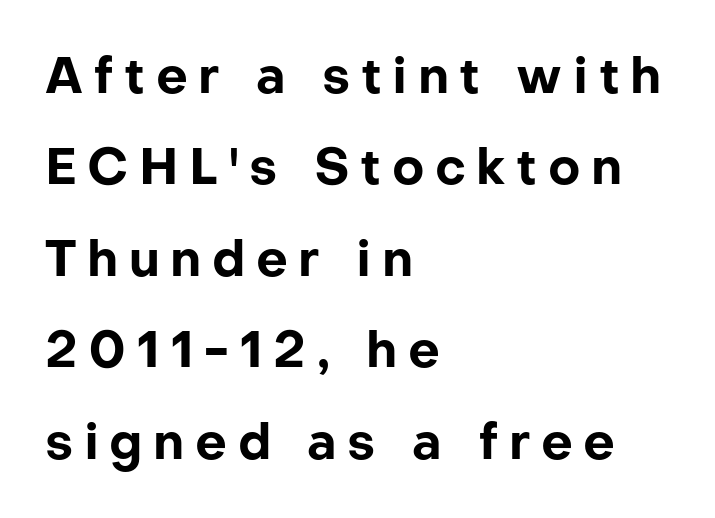
The image shows 50 px bold sans-serif type, upright; set left-aligned, line spacing 1.83x, unusually wide letter spacing (+0.21 em), not underlined; low stroke contrast and a medium x-height.
